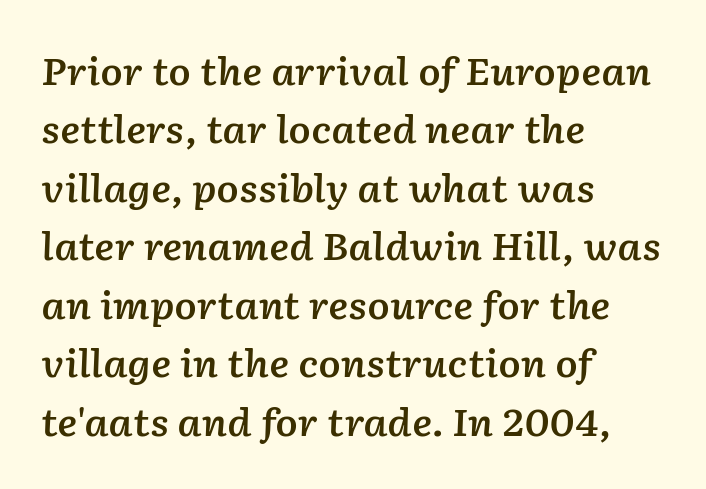
The image shows 37 px semibold type, italic (leaning right); set left-aligned, normal line spacing (1.58x), normal letter spacing, not underlined; low stroke contrast and a medium x-height.
